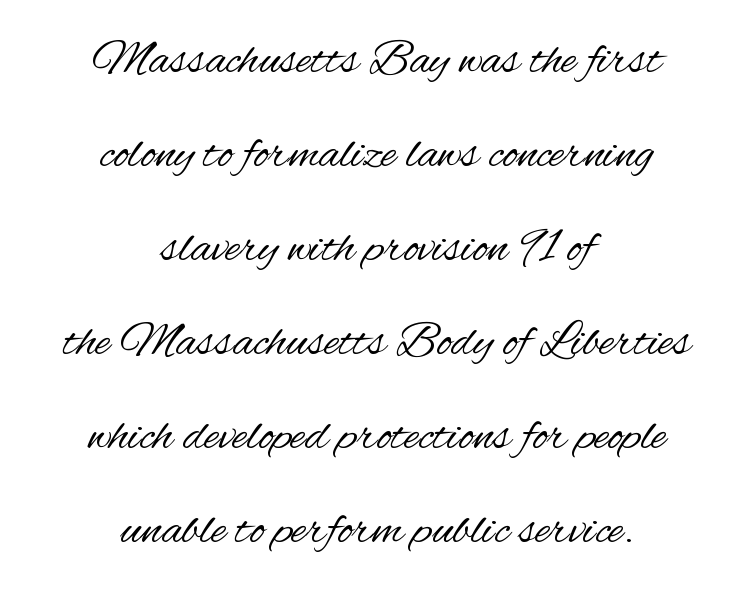
Q: Is the text bold? A: No.
Q: Is the text italic (slanted)? A: Yes.
Q: Is the typeface a serif or a sans-serif typeface? A: Sans-serif.
Q: Is the text underlined? A: No.
Q: How is the paragraph aligned? A: Centered.
Q: Is the spacing between letters normal or unusually wide? A: Normal.
Q: Width (condensed, normal, or wide)? A: Condensed.
Q: Stroke contrast? A: Medium.
Q: x-height? A: Small.
Q: Monospaced? A: No.
